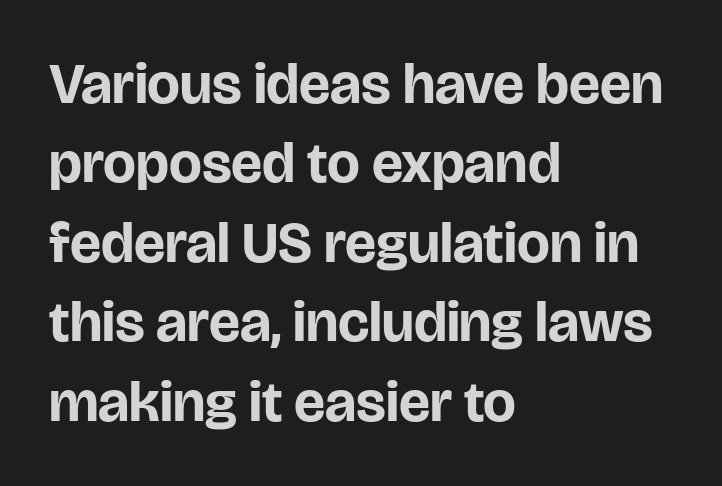
Q: Is the text bold? A: Yes.
Q: Is the text italic (slanted)? A: No, it is upright.
Q: Is the typeface a serif or a sans-serif typeface? A: Sans-serif.
Q: Is the text underlined? A: No.
Q: How is the paragraph aligned? A: Left-aligned.
Q: Is the spacing between letters normal or unusually wide? A: Normal.
Q: Is the spacing between lines tight, normal or loose? A: Normal.
Q: Width (condensed, normal, or wide)? A: Normal.
Q: Stroke contrast? A: Low.
Q: x-height? A: Large.
Q: Monospaced? A: No.
